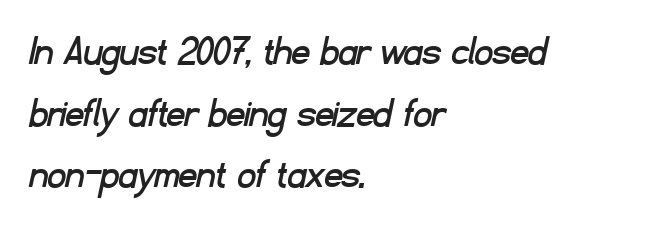
Q: Is the typeface a serif or a sans-serif typeface? A: Sans-serif.
Q: Is the text underlined? A: No.
Q: How is the paragraph aligned? A: Left-aligned.
Q: Is the spacing between letters normal or unusually wide? A: Normal.
Q: Is the spacing between lines tight, normal or loose? A: Normal.
Q: Width (condensed, normal, or wide)? A: Normal.
Q: Stroke contrast? A: Low.
Q: x-height? A: Small.
Q: Monospaced? A: No.
